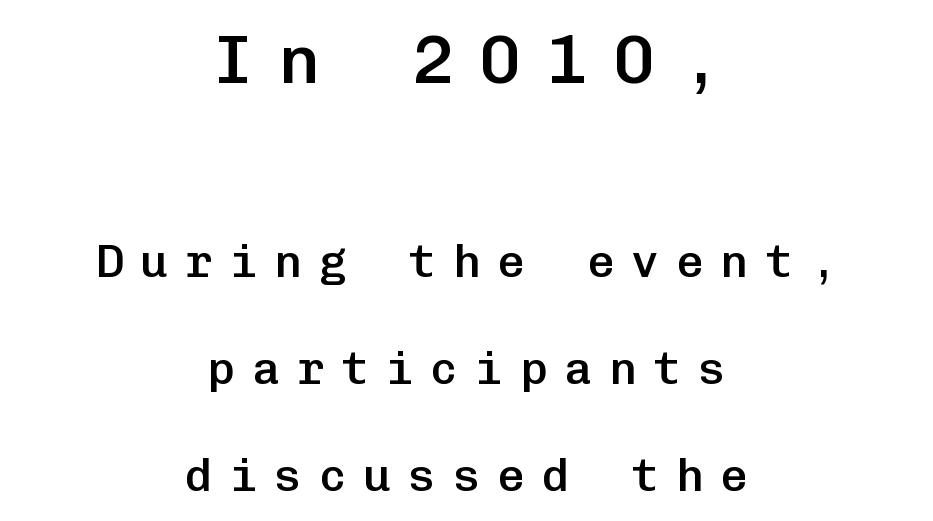
Q: Is the text bold? A: Semi-bold.
Q: Is the text italic (slanted)? A: No, it is upright.
Q: Is the typeface a serif or a sans-serif typeface? A: Sans-serif.
Q: Is the text underlined? A: No.
Q: How is the paragraph aligned? A: Centered.
Q: Is the spacing between letters normal or unusually wide? A: Unusually wide.
Q: Is the spacing between lines tight, normal or loose? A: Loose.
Q: Which block of text is set in a larger size, the first (top) or the second (bottom)? A: The first (top) one.
Q: Width (condensed, normal, or wide)? A: Normal.
Q: Stroke contrast? A: Low.
Q: x-height? A: Medium.
Q: Monospaced? A: Yes.
